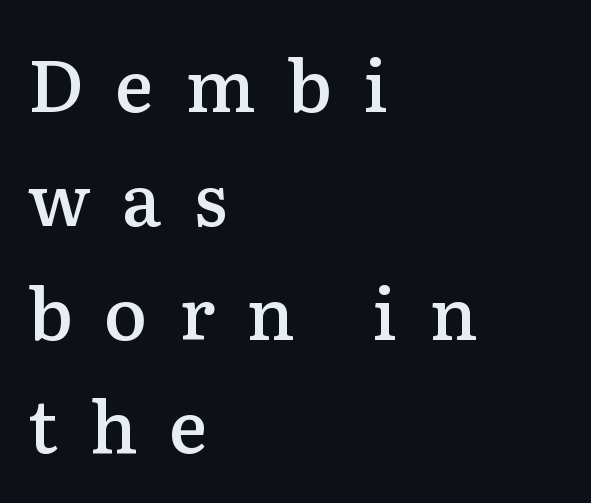
The image shows 72 px semibold serif type, upright; set left-aligned, normal line spacing (1.58x), unusually wide letter spacing (+0.44 em), not underlined; medium stroke contrast and a medium x-height.
